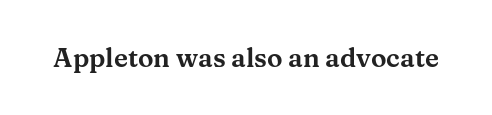
The image shows 26 px text type, upright; set normal letter spacing, not underlined.
